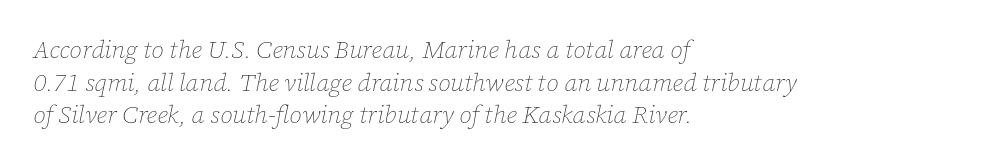
Q: Is the text bold? A: No.
Q: Is the text italic (slanted)? A: Yes, it leans right by about 12 degrees.
Q: Is the text underlined? A: No.
Q: How is the paragraph aligned? A: Left-aligned.
Q: Is the spacing between letters normal or unusually wide? A: Normal.
Q: Is the spacing between lines tight, normal or loose? A: Normal.
